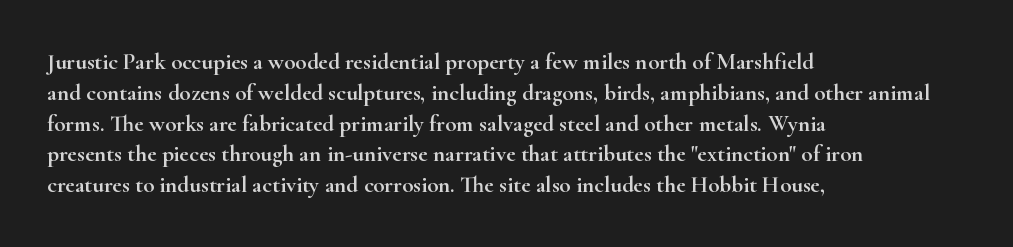
The image shows 23 px text type, upright; set left-aligned, normal line spacing (1.34x), normal letter spacing, not underlined.
